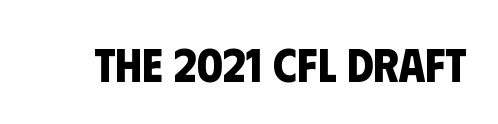
What weight is shown? A full bold with thick strokes. Lines of text with bare space underneath. The passage shown is typeset with a sans-serif family. You could not count columns in this text — the font is proportionally spaced.
